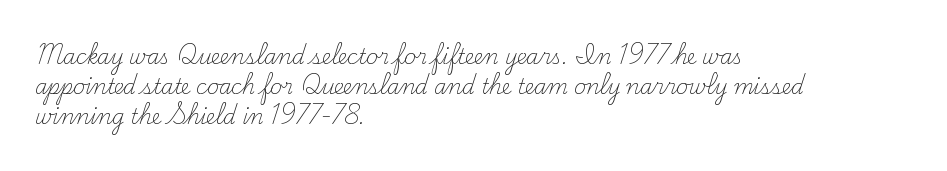
{"bold": "no", "underline": "no", "align": "left", "line_spacing": "normal", "line_spacing_ratio": 1.51, "letter_spacing": "normal", "letter_spacing_em": 0.0, "glyph_px": 20}
